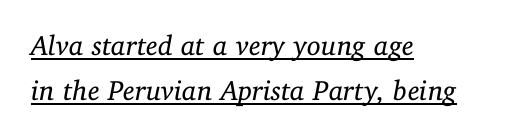
Q: Is the text bold? A: No.
Q: Is the text italic (slanted)? A: Yes, it leans right by about 11 degrees.
Q: Is the typeface a serif or a sans-serif typeface? A: Serif.
Q: Is the text underlined? A: Yes.
Q: How is the paragraph aligned? A: Left-aligned.
Q: Is the spacing between letters normal or unusually wide? A: Normal.
Q: Is the spacing between lines tight, normal or loose? A: Normal.
Q: Width (condensed, normal, or wide)? A: Normal.
Q: Stroke contrast? A: Low.
Q: x-height? A: Medium.
Q: Monospaced? A: No.
